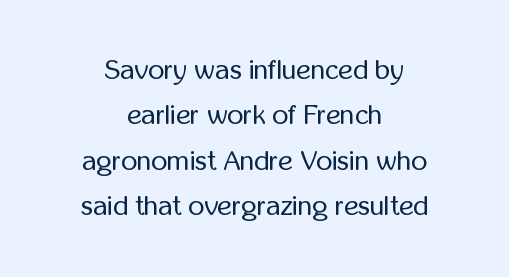
The image shows 28 px regular-weight, condensed sans-serif type, upright; set centered, normal line spacing (1.62x), normal letter spacing, not underlined; low stroke contrast and a medium x-height.
